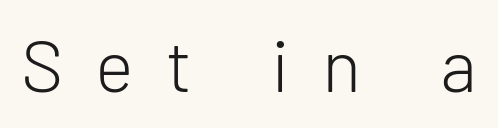
Q: Is the text bold? A: No.
Q: Is the text italic (slanted)? A: No, it is upright.
Q: Is the typeface a serif or a sans-serif typeface? A: Sans-serif.
Q: Is the text underlined? A: No.
Q: Is the spacing between letters normal or unusually wide? A: Unusually wide.
Q: Width (condensed, normal, or wide)? A: Normal.
Q: Stroke contrast? A: Low.
Q: x-height? A: Medium.
Q: Monospaced? A: No.
